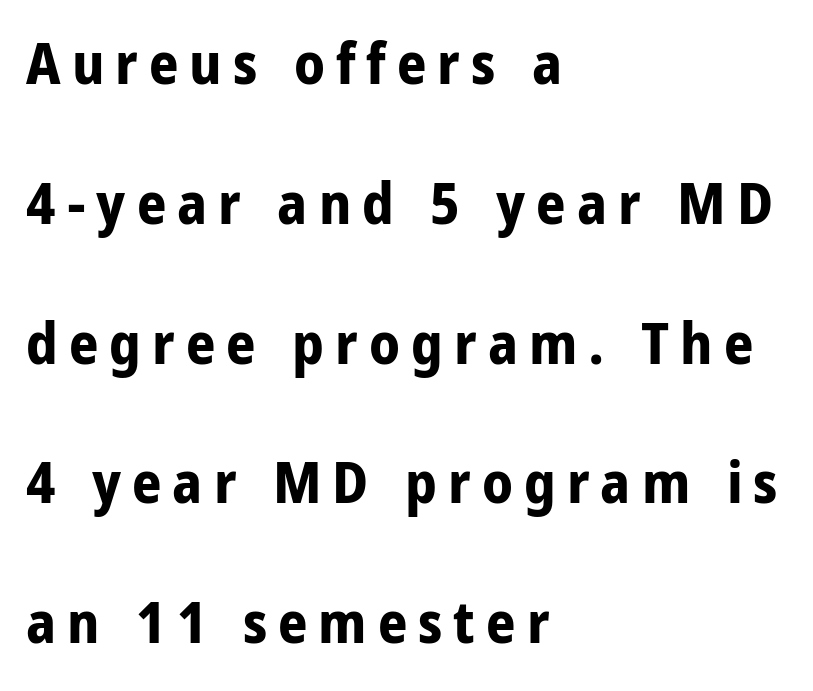
The space between consecutive lines is lavish. The axis of the letterforms is exactly vertical. A typesetter would call this proportional, since set widths differ per character. Pretty heavy lettering here — definitely bold. Unlike a traditional serif, this face leaves its strokes unadorned. The lines are quadded left.
